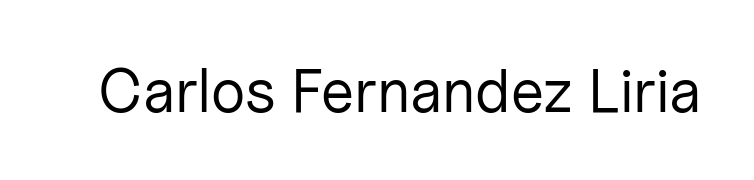
The image shows 61 px regular-weight sans-serif type, upright; set normal letter spacing, not underlined; low stroke contrast and a medium x-height.
